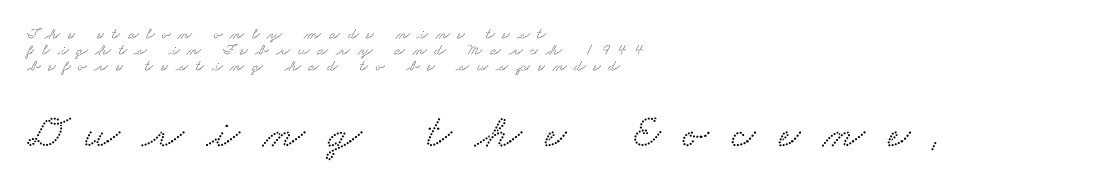
{"width": "wide", "stroke_contrast": "low", "x_height": "small", "monospaced": "no", "underline": "no", "align": "left", "line_spacing": "tight", "line_spacing_ratio": 1.0, "letter_spacing": "wide", "letter_spacing_em": 0.48, "larger_block": "second", "size_ratio": 3.0, "glyph_px": 48}
